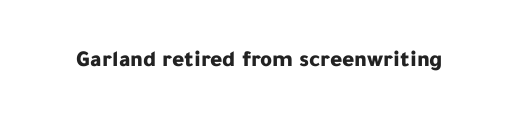
The image shows 23 px bold type, upright; set normal letter spacing, not underlined.
